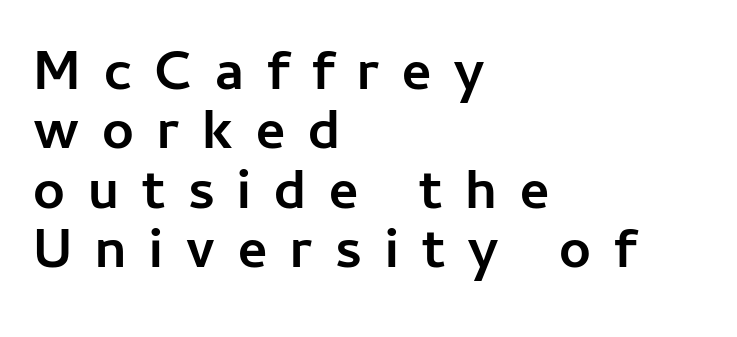
{"serif": "no", "italic": "no", "bold": "yes", "weight": "semibold", "width": "normal", "stroke_contrast": "low", "x_height": "medium", "monospaced": "no", "underline": "no", "align": "left", "line_spacing": "tight", "line_spacing_ratio": 1.06, "letter_spacing": "wide", "letter_spacing_em": 0.41, "glyph_px": 56}
